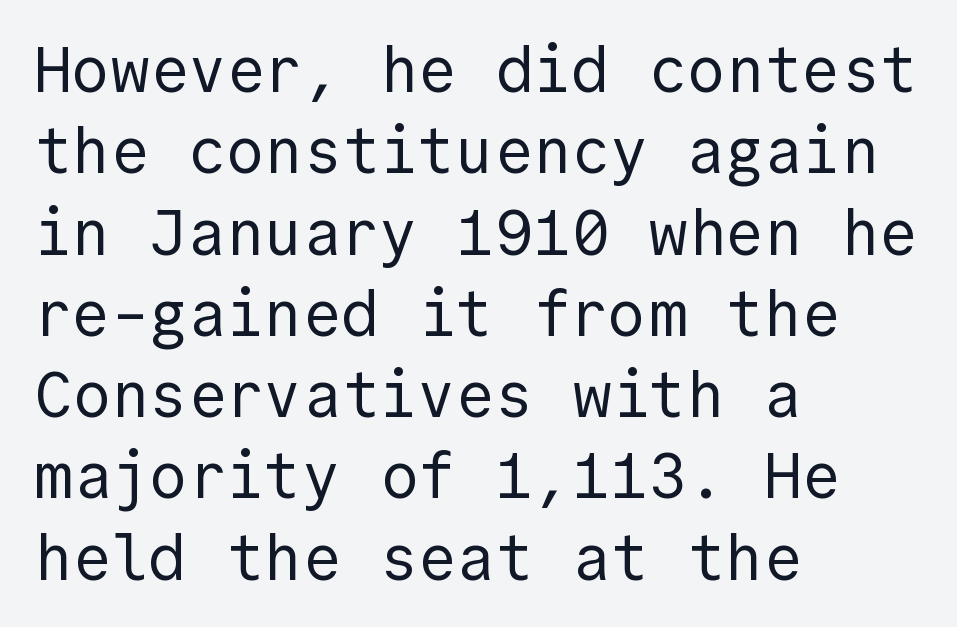
Q: Is the text bold? A: No.
Q: Is the text italic (slanted)? A: No, it is upright.
Q: Is the typeface a serif or a sans-serif typeface? A: Sans-serif.
Q: Is the text underlined? A: No.
Q: How is the paragraph aligned? A: Left-aligned.
Q: Is the spacing between letters normal or unusually wide? A: Normal.
Q: Is the spacing between lines tight, normal or loose? A: Normal.
Q: Width (condensed, normal, or wide)? A: Normal.
Q: x-height? A: Medium.
